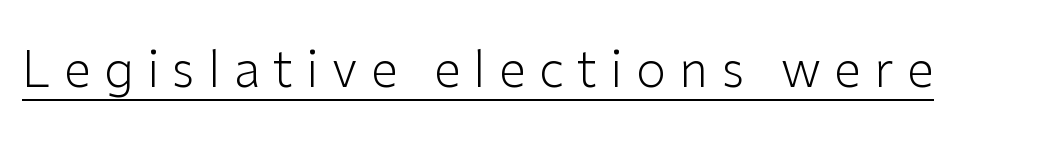
The cut favours lightness, reaching ordinary text weight at its darkest. Descenders here cross a horizontal rule under the line. Spacing verdict: proportional, widths tailored to each character. The horizontal fit of the characters is loose and conspicuously gappy. If you drew a line through each stem, it would be perfectly vertical.
